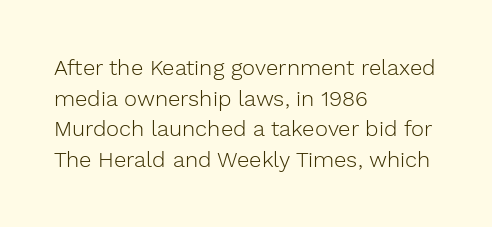
The image shows 22 px text type, upright; set left-aligned, normal line spacing (1.39x), normal letter spacing, not underlined.
